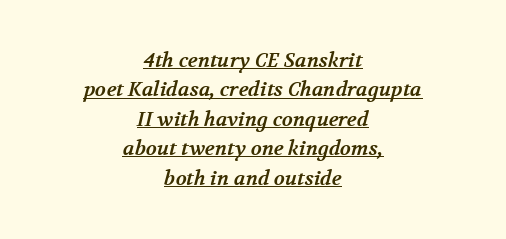
{"bold": "yes", "underline": "yes", "align": "center", "line_spacing": "normal", "line_spacing_ratio": 1.47, "letter_spacing": "normal", "letter_spacing_em": 0.0, "glyph_px": 20}
